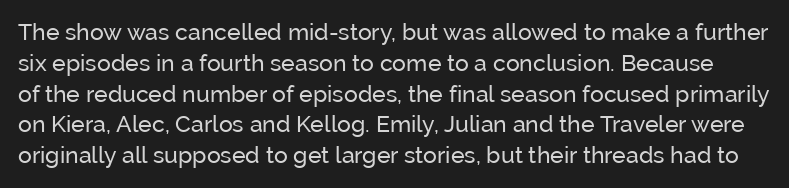
{"italic": "no", "bold": "no", "underline": "no", "line_spacing": "normal", "line_spacing_ratio": 1.34, "letter_spacing": "normal", "letter_spacing_em": 0.0, "glyph_px": 23}
